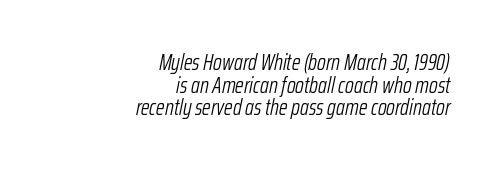
Q: Is the text bold? A: No.
Q: Is the text italic (slanted)? A: Yes, it leans right by about 12 degrees.
Q: Is the text underlined? A: No.
Q: How is the paragraph aligned? A: Right-aligned.
Q: Is the spacing between letters normal or unusually wide? A: Normal.
Q: Is the spacing between lines tight, normal or loose? A: Tight.
